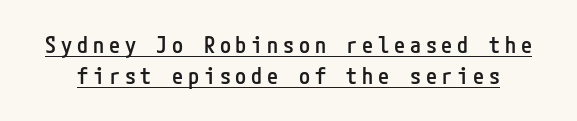
The image shows 22 px text type, upright; set normal line spacing (1.4x), unusually wide letter spacing (+0.22 em), underlined.
